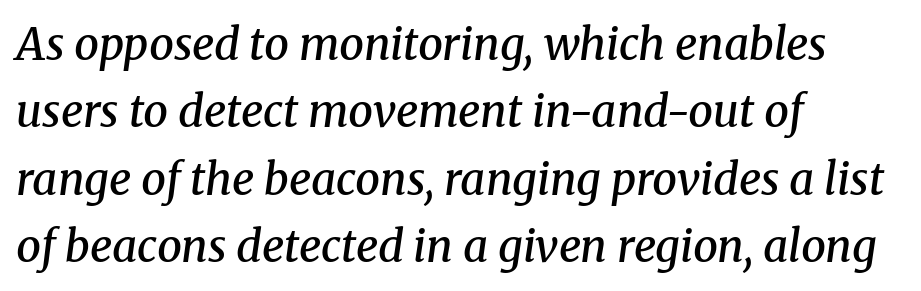
{"serif": "yes", "italic": "yes", "lean": "right", "slant_degrees": 8, "bold": "semi", "weight": "semibold", "width": "normal", "stroke_contrast": "medium", "x_height": "medium", "monospaced": "no", "underline": "no", "align": "left", "line_spacing": "normal", "line_spacing_ratio": 1.53, "letter_spacing": "normal", "letter_spacing_em": 0.0, "glyph_px": 44}
